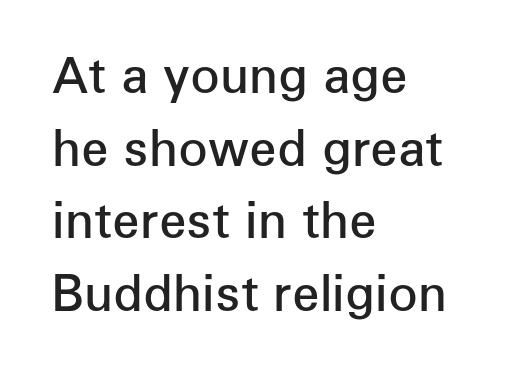
Regarding leading, the lines here are spaced in the standard way. This is moderately heavy type, rendered in semibold. Italic: no, the glyphs are upright roman. The typesetter chose a ragged-right arrangement here. These lines are rendered in a variable-pitch font.
